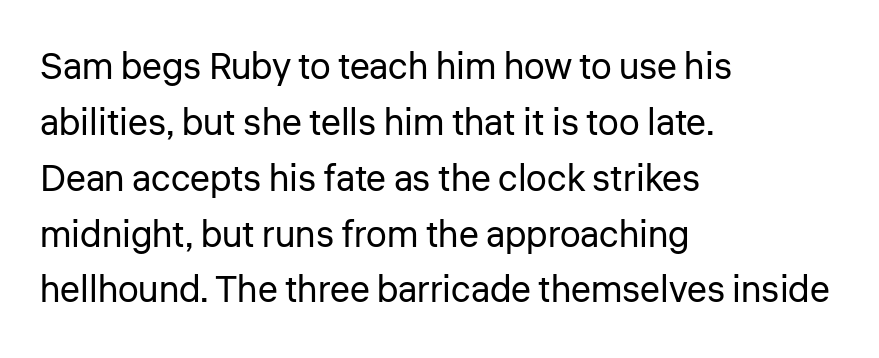
Descenders are the only things crossing below the line. Think of a printed novel: that variable character pitch is what you see here. Evenly set lines give the paragraph a standard silhouette. Caption: face not bold, strokes unweighted. The rag falls on the right side of this text block. The letters stand upright; this is a roman face.
